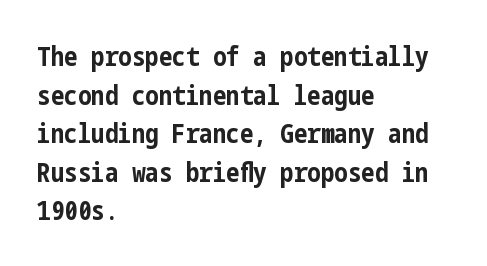
{"italic": "no", "bold": "yes", "underline": "no", "align": "left", "line_spacing": "normal", "line_spacing_ratio": 1.43, "letter_spacing": "normal", "letter_spacing_em": 0.0, "glyph_px": 27}
